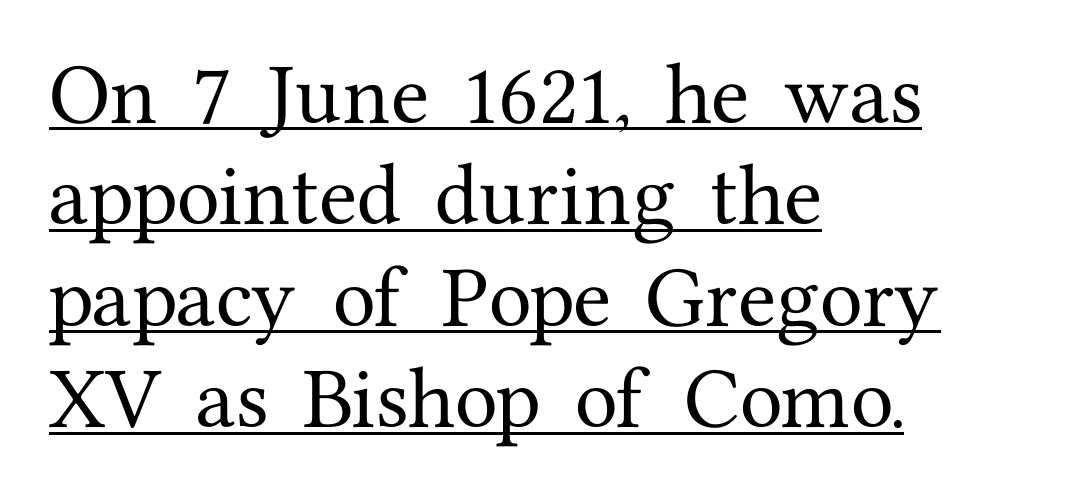
The image shows 70 px serif type, upright; set left-aligned, normal line spacing (1.45x), normal letter spacing, underlined; medium stroke contrast and a medium x-height.
